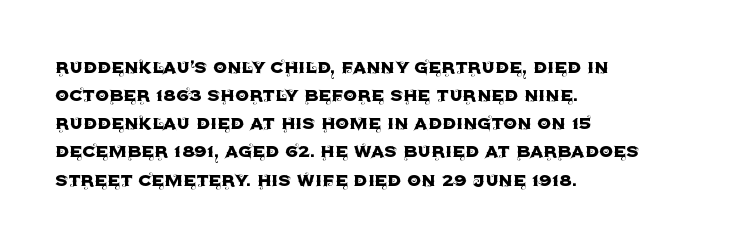
Q: Is the text italic (slanted)? A: No, it is upright.
Q: Is the text underlined? A: No.
Q: How is the paragraph aligned? A: Left-aligned.
Q: Is the spacing between letters normal or unusually wide? A: Normal.
Q: Is the spacing between lines tight, normal or loose? A: Normal.
